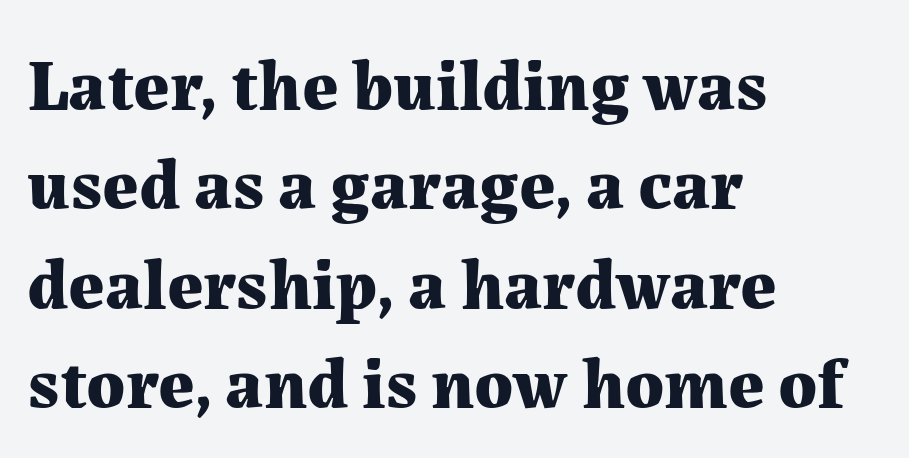
{"serif": "yes", "italic": "no", "bold": "yes", "weight": "bold", "width": "normal", "stroke_contrast": "medium", "x_height": "medium", "monospaced": "no", "underline": "no", "align": "left", "line_spacing": "normal", "line_spacing_ratio": 1.38, "letter_spacing": "normal", "letter_spacing_em": 0.0, "glyph_px": 72}
